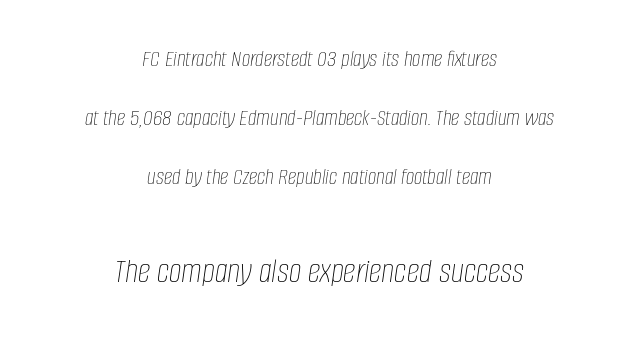
Q: Is the text bold? A: No.
Q: Is the text italic (slanted)? A: Yes, it leans right by about 8 degrees.
Q: Is the text underlined? A: No.
Q: How is the paragraph aligned? A: Centered.
Q: Is the spacing between letters normal or unusually wide? A: Normal.
Q: Is the spacing between lines tight, normal or loose? A: Loose.
Q: Which block of text is set in a larger size, the first (top) or the second (bottom)? A: The second (bottom) one.
Q: Width (condensed, normal, or wide)? A: Condensed.
Q: Stroke contrast? A: Low.
Q: x-height? A: Large.
Q: Monospaced? A: No.
